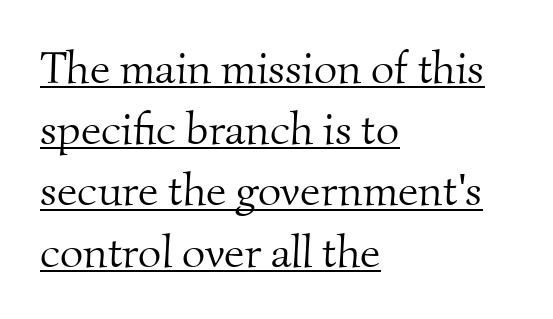
The image shows 45 px light serif type; set left-aligned, normal line spacing (1.36x), normal letter spacing, underlined; medium stroke contrast and a small x-height.
